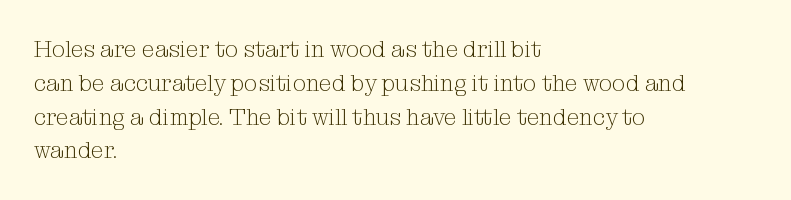
Just letters on the line, the space beneath them empty. Evenly set lines give the paragraph a standard silhouette. Heft: none added — not bold. Notice how the passage keeps a crisp vertical edge on the left only. No extra tracking has been applied to these lines. A roman cut, with each character standing at attention.
